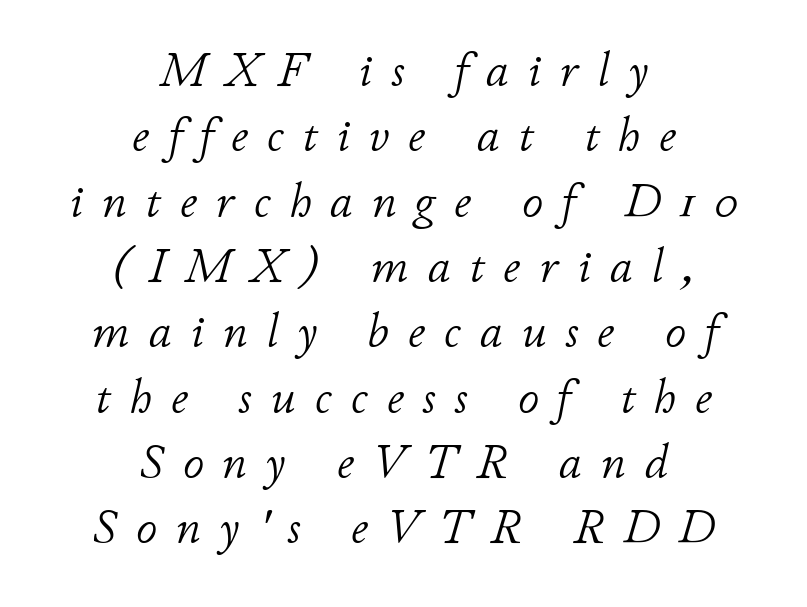
Q: Is the text bold? A: No.
Q: Is the text italic (slanted)? A: Yes, it leans right by about 11 degrees.
Q: Is the text underlined? A: No.
Q: How is the paragraph aligned? A: Centered.
Q: Is the spacing between letters normal or unusually wide? A: Unusually wide.
Q: Is the spacing between lines tight, normal or loose? A: Normal.
Q: Width (condensed, normal, or wide)? A: Normal.
Q: Stroke contrast? A: Low.
Q: x-height? A: Small.
Q: Monospaced? A: No.
